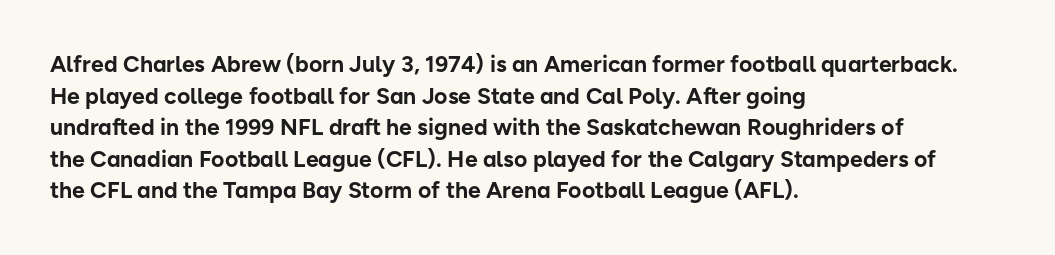
One glance says typical: line gaps are just what's usual. The letters stand upright; this is a roman face. These lines stack with their left ends in a neat column. Bold? Absolutely — the strokes are thick and heavy.
